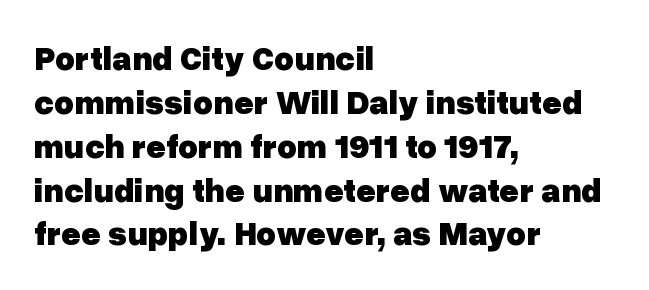
{"serif": "no", "italic": "no", "bold": "yes", "weight": "heavy", "width": "normal", "stroke_contrast": "low", "x_height": "medium", "monospaced": "no", "underline": "no", "align": "left", "line_spacing": "normal", "line_spacing_ratio": 1.29, "letter_spacing": "normal", "letter_spacing_em": 0.0, "glyph_px": 34}
